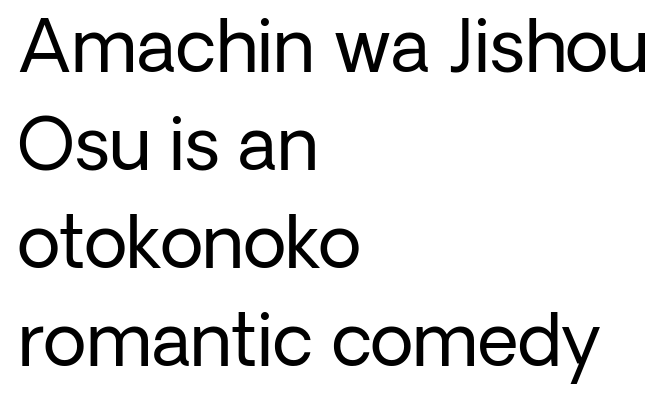
The image shows 71 px regular-weight sans-serif type, upright; set left-aligned, normal line spacing (1.38x), normal letter spacing, not underlined; low stroke contrast and a medium x-height.
